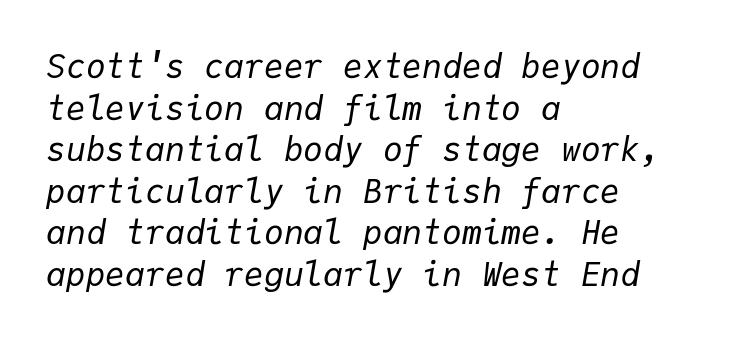
Q: Is the text bold? A: No.
Q: Is the text italic (slanted)? A: Yes, it leans right by about 9 degrees.
Q: Is the text underlined? A: No.
Q: How is the paragraph aligned? A: Left-aligned.
Q: Is the spacing between letters normal or unusually wide? A: Normal.
Q: Is the spacing between lines tight, normal or loose? A: Normal.
Q: Width (condensed, normal, or wide)? A: Normal.
Q: Stroke contrast? A: Low.
Q: x-height? A: Medium.
Q: Monospaced? A: Yes.
